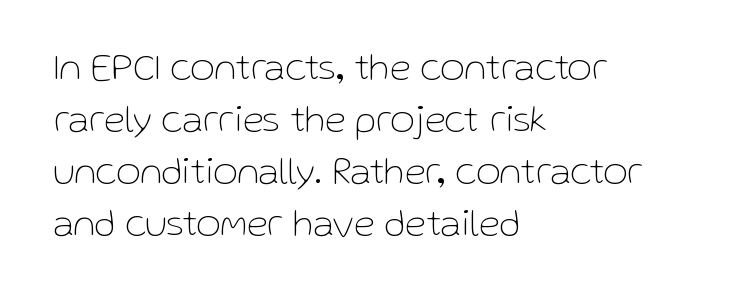
The image shows 38 px thin sans-serif type, upright; set left-aligned, normal line spacing (1.37x), normal letter spacing, not underlined; low stroke contrast and a medium x-height.
